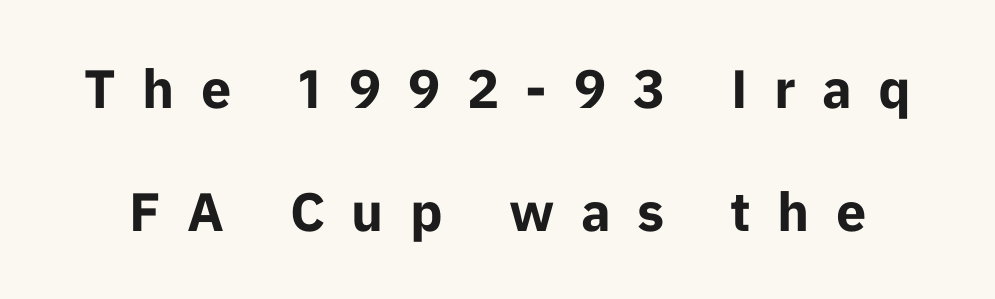
The image shows 54 px bold sans-serif type, upright; set loose line spacing (2.28x), unusually wide letter spacing (+0.49 em), not underlined; low stroke contrast and a medium x-height.
